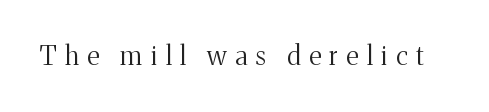
Q: Is the text bold? A: No.
Q: Is the text italic (slanted)? A: No, it is upright.
Q: Is the text underlined? A: No.
Q: Is the spacing between letters normal or unusually wide? A: Unusually wide.
